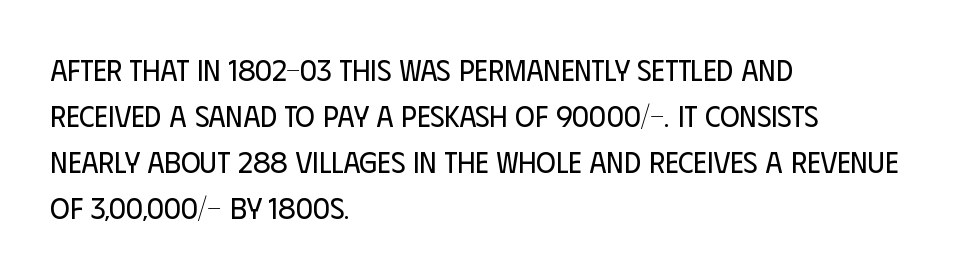
The image shows 30 px regular-weight, condensed sans-serif type, upright; set left-aligned, normal line spacing (1.53x), normal letter spacing, not underlined; low stroke contrast and a large x-height.
